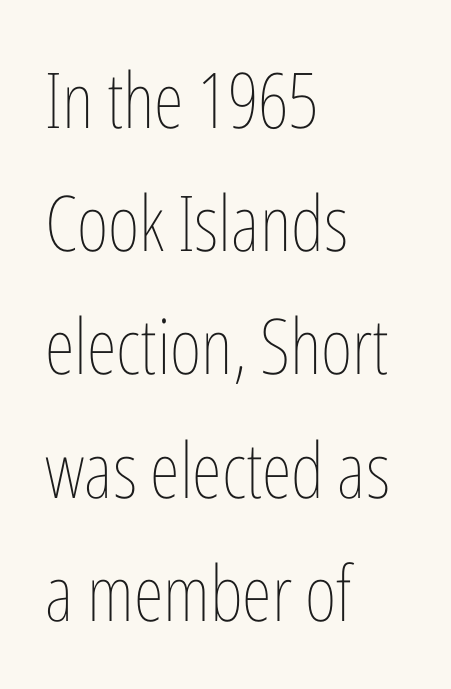
{"italic": "no", "bold": "no", "weight": "thin", "width": "condensed", "stroke_contrast": "low", "x_height": "medium", "monospaced": "no", "underline": "no", "align": "left", "line_spacing": "normal", "line_spacing_ratio": 1.6, "letter_spacing": "normal", "letter_spacing_em": 0.0, "glyph_px": 77}
